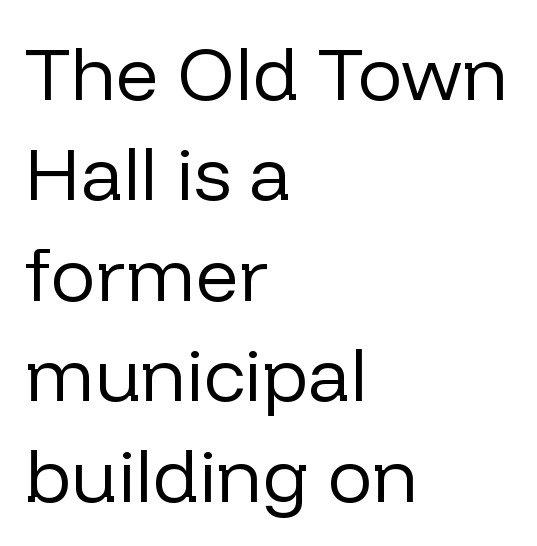
The image shows 75 px regular-weight sans-serif type, upright; set left-aligned, normal line spacing (1.34x), normal letter spacing, not underlined; low stroke contrast and a medium x-height.
